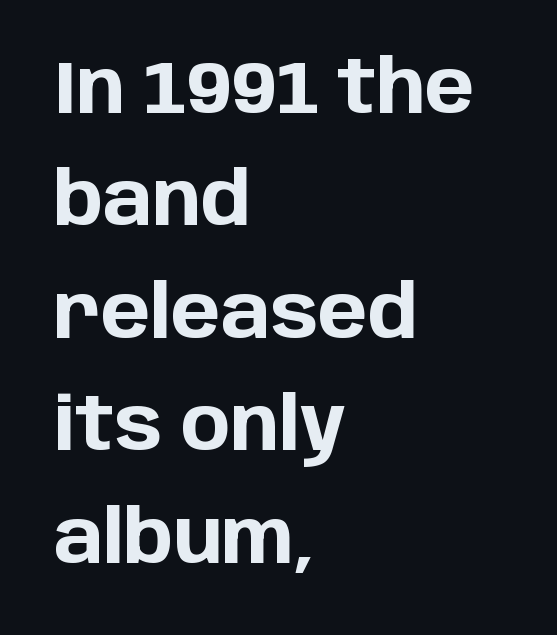
{"serif": "no", "italic": "no", "bold": "yes", "weight": "bold", "width": "normal", "stroke_contrast": "low", "x_height": "large", "monospaced": "no", "underline": "no", "align": "left", "line_spacing": "normal", "line_spacing_ratio": 1.52, "letter_spacing": "normal", "letter_spacing_em": 0.0, "glyph_px": 74}
